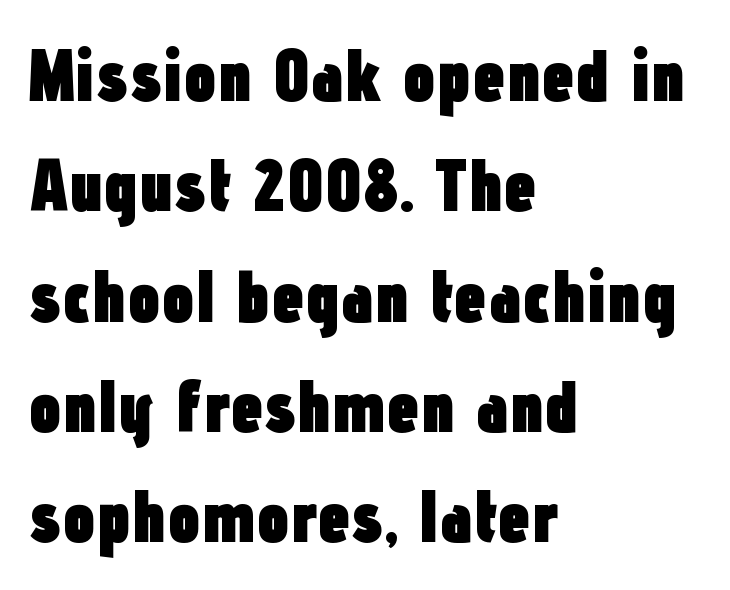
{"serif": "no", "italic": "no", "bold": "yes", "weight": "heavy", "width": "condensed", "stroke_contrast": "low", "x_height": "medium", "monospaced": "no", "underline": "no", "align": "left", "line_spacing": "normal", "line_spacing_ratio": 1.49, "letter_spacing": "normal", "letter_spacing_em": 0.0, "glyph_px": 74}
